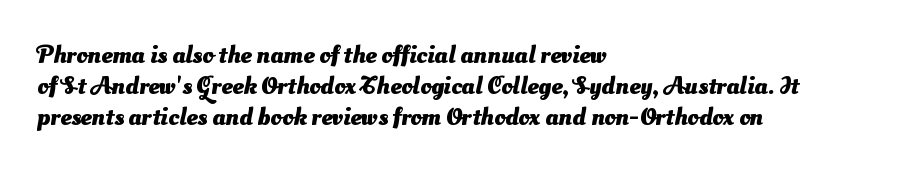
The image shows 25 px bold type; set left-aligned, line spacing 1.24x, normal letter spacing, not underlined.
